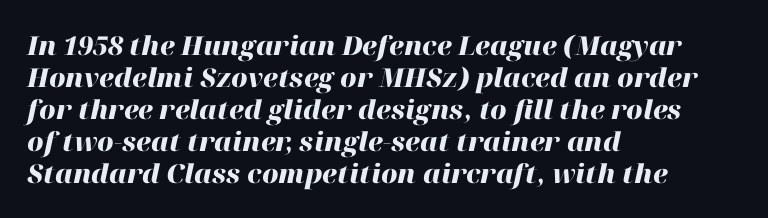
The image shows 26 px bold type, italic (leaning right); set left-aligned, line spacing 1.23x, normal letter spacing, not underlined.
